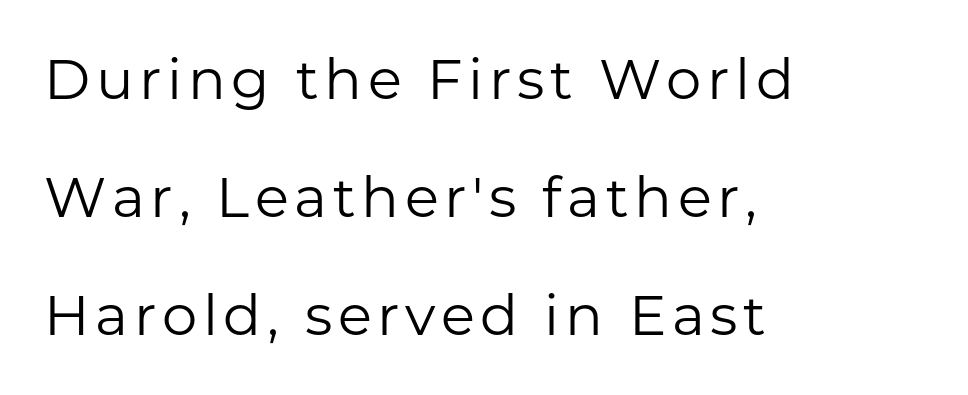
Style check: upright. The text was rendered using a sans face with plain stroke endings. Summary of weight: not heavy and not bold. This sample has the flowing, uneven cadence of proportional lettering. A student would call this left alignment; a typographer would say flush left, rag right.
